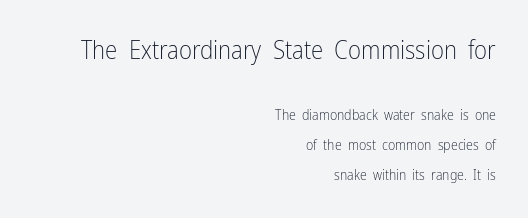
Q: Is the text bold? A: No.
Q: Is the text italic (slanted)? A: No, it is upright.
Q: Is the text underlined? A: No.
Q: How is the paragraph aligned? A: Right-aligned.
Q: Is the spacing between letters normal or unusually wide? A: Normal.
Q: Is the spacing between lines tight, normal or loose? A: Loose.
Q: Which block of text is set in a larger size, the first (top) or the second (bottom)? A: The first (top) one.
